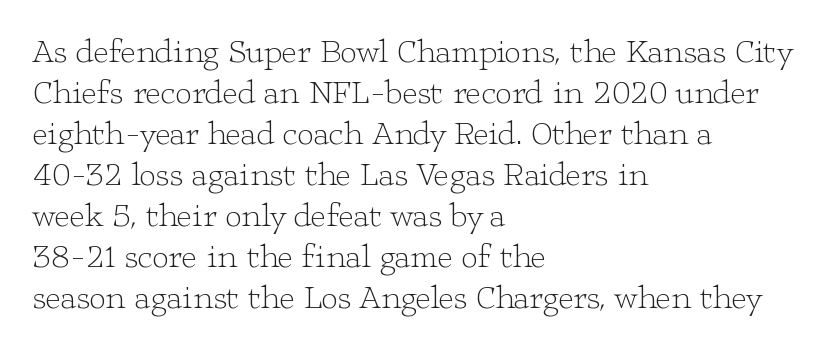
Q: Is the text bold? A: No.
Q: Is the text italic (slanted)? A: No, it is upright.
Q: Is the typeface a serif or a sans-serif typeface? A: Serif.
Q: Is the text underlined? A: No.
Q: How is the paragraph aligned? A: Left-aligned.
Q: Is the spacing between letters normal or unusually wide? A: Normal.
Q: Width (condensed, normal, or wide)? A: Wide.
Q: Stroke contrast? A: Low.
Q: x-height? A: Medium.
Q: Monospaced? A: No.
